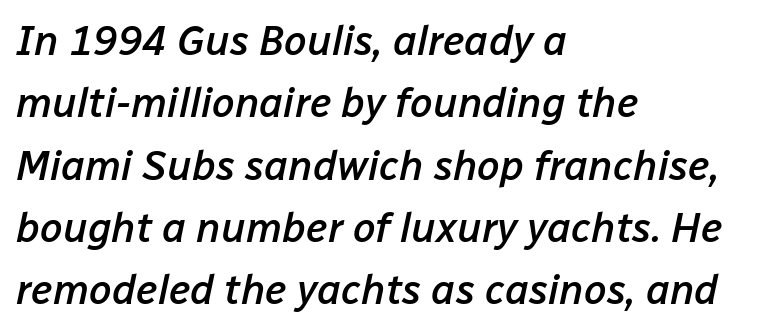
The image shows 41 px semibold type, italic (leaning right); set left-aligned, normal line spacing (1.52x), normal letter spacing, not underlined; low stroke contrast and a medium x-height.
